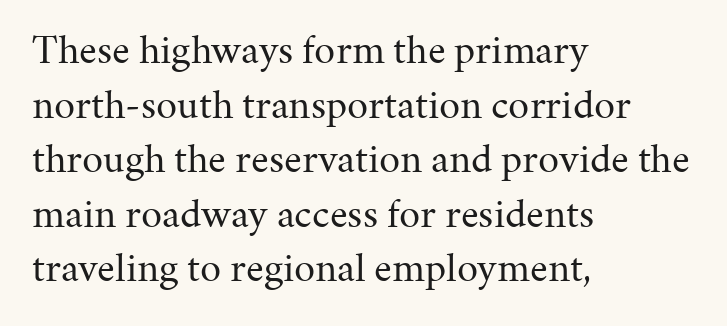
The face looks like a standard text weight, possibly lighter. A roman cut, with each character standing at attention. Does the leading feel generous? No, just average. Nothing unusual about the tracking: characters are spaced as the font intends. Stroke terminals: seriffed.
